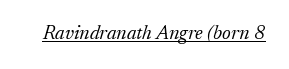
The image shows 20 px text type, italic (leaning right); set normal letter spacing, underlined.
